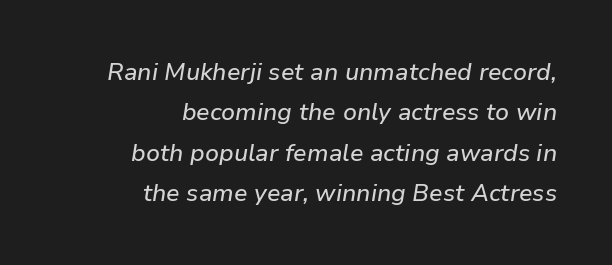
Q: Is the text italic (slanted)? A: Yes, it leans right by about 9 degrees.
Q: Is the text underlined? A: No.
Q: How is the paragraph aligned? A: Right-aligned.
Q: Is the spacing between letters normal or unusually wide? A: Normal.
Q: Is the spacing between lines tight, normal or loose? A: Normal.
